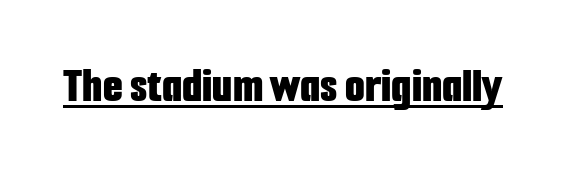
{"serif": "no", "italic": "no", "bold": "yes", "weight": "bold", "width": "condensed", "stroke_contrast": "low", "x_height": "medium", "monospaced": "no", "underline": "yes", "letter_spacing": "normal", "letter_spacing_em": 0.0, "glyph_px": 51}
